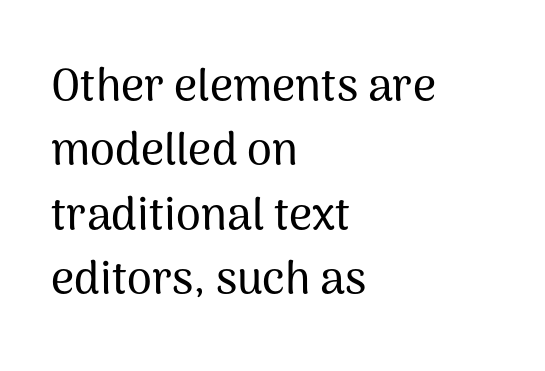
The typeface chosen for these lines omits serifs. Students, note that the glyphs here touch the page at normal intervals. Spacing verdict: proportional, widths tailored to each character. Italic: no, the glyphs are upright roman. A bare baseline throughout the passage. The lines sit at an ordinary, default distance from one another.
